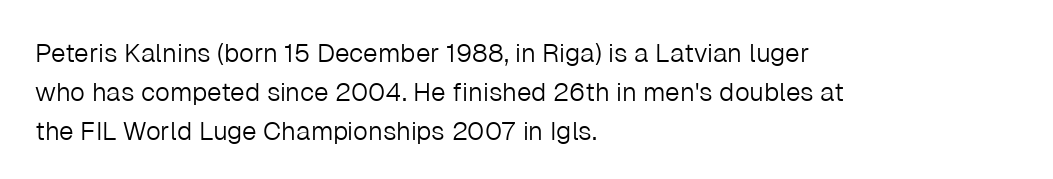
Q: Is the text bold? A: No.
Q: Is the text italic (slanted)? A: No, it is upright.
Q: Is the text underlined? A: No.
Q: How is the paragraph aligned? A: Left-aligned.
Q: Is the spacing between letters normal or unusually wide? A: Normal.
Q: Is the spacing between lines tight, normal or loose? A: Normal.
